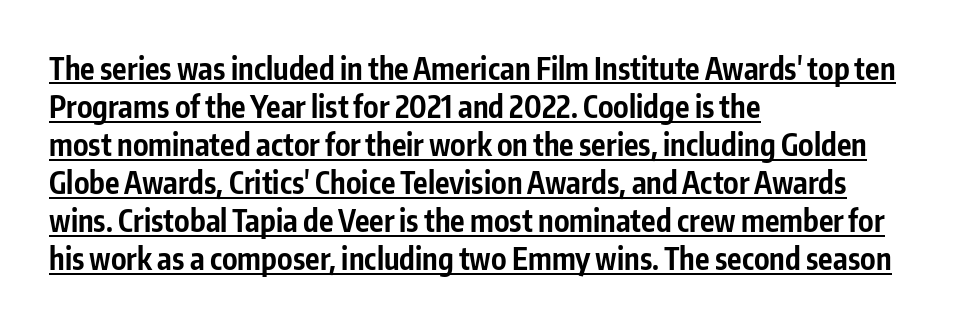
Does the lettering tilt? It doesn't — this is upright. The passage shown stacks its lines at a standard gap. Honestly, the underline is the first thing you notice here. As a designer I'd log this as weight 700, bold.
